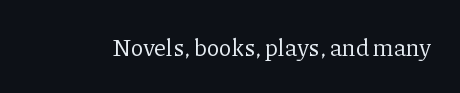
{"italic": "no", "bold": "no", "underline": "no", "letter_spacing": "normal", "letter_spacing_em": 0.0, "glyph_px": 24}
